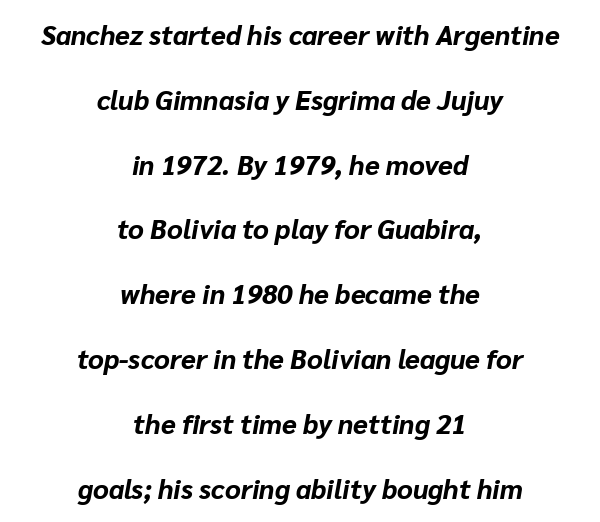
The gaps between neighbouring characters are ordinary and unremarkable. Plenty of ink on the page — the face is bold. If you drew a line through each stem, it would be angled. Just letters on the line, the space beneath them empty. Each line is balanced around a shared central axis.
